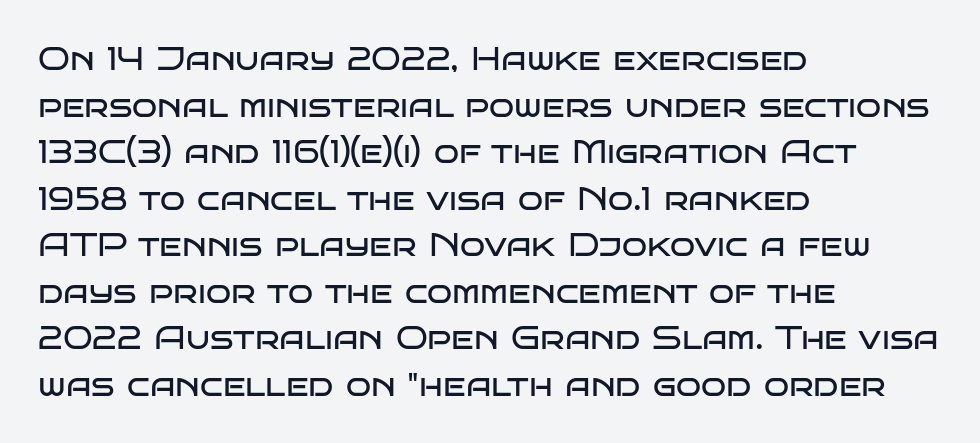
The image shows 33 px regular-weight, wide sans-serif type, upright; set left-aligned, normal line spacing (1.41x), normal letter spacing, not underlined; low stroke contrast and a large x-height.
